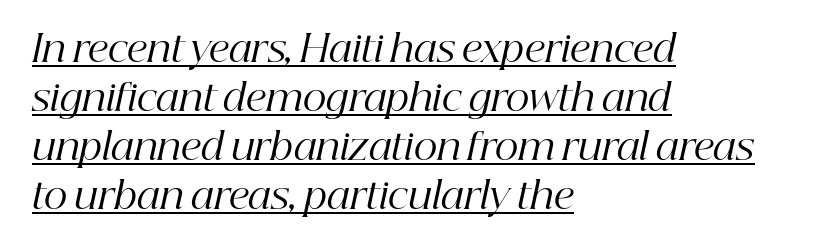
A typesetter would call this proportional, since set widths differ per character. Nothing heavy about these letters — not bold at all. This sample uses plain, unmodified letter spacing. Yep, those are serifs on the letters.
